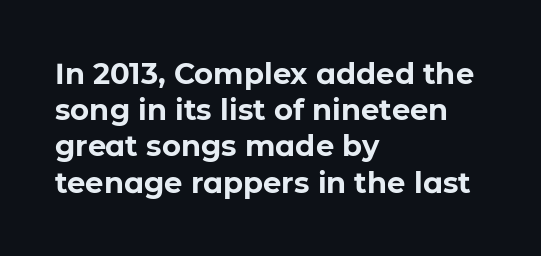
The image shows 29 px bold sans-serif type, upright; set left-aligned, normal line spacing (1.25x), normal letter spacing, not underlined; low stroke contrast and a medium x-height.
